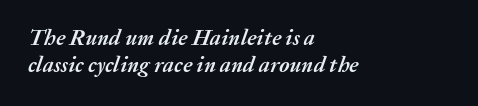
The image shows 22 px bold type, italic (leaning right); set left-aligned, line spacing 1.22x, normal letter spacing, not underlined.
